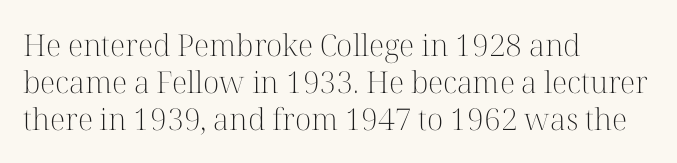
{"serif": "yes", "italic": "no", "bold": "no", "weight": "light", "width": "normal", "stroke_contrast": "high", "x_height": "medium", "monospaced": "no", "underline": "no", "align": "left", "line_spacing_ratio": 1.24, "letter_spacing": "normal", "letter_spacing_em": 0.0, "glyph_px": 30}
